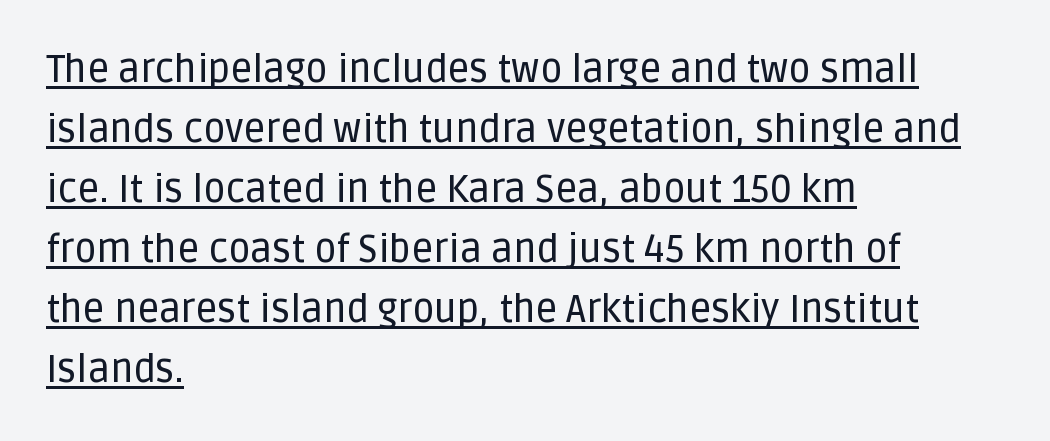
The text was rendered using a sans face with plain stroke endings. Line starts are locked; line ends wander. Regarding leading, the lines here are spaced in the standard way. The lettering is marked with a stroke running underneath it. The gaps between neighbouring characters are ordinary and unremarkable. Does the lettering tilt? It doesn't — this is upright.
